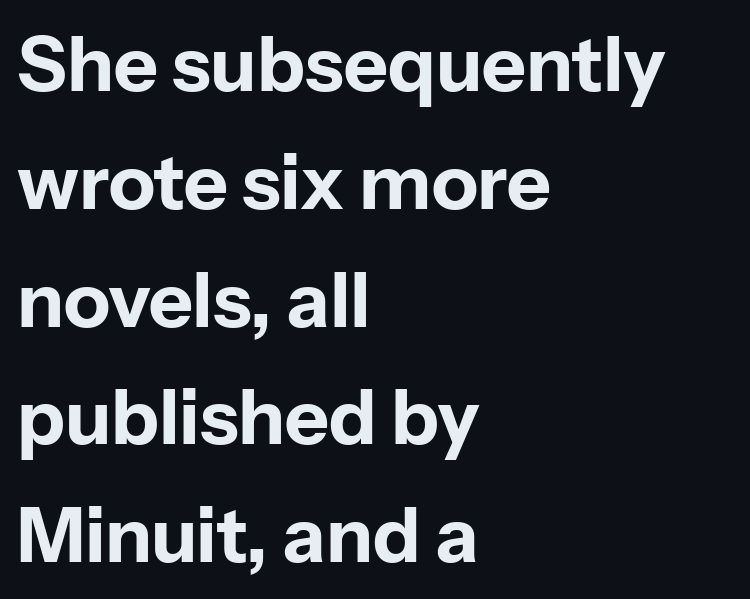
Q: Is the text bold? A: Yes.
Q: Is the text italic (slanted)? A: No, it is upright.
Q: Is the typeface a serif or a sans-serif typeface? A: Sans-serif.
Q: Is the text underlined? A: No.
Q: How is the paragraph aligned? A: Left-aligned.
Q: Is the spacing between letters normal or unusually wide? A: Normal.
Q: Is the spacing between lines tight, normal or loose? A: Normal.
Q: Width (condensed, normal, or wide)? A: Normal.
Q: Stroke contrast? A: Low.
Q: x-height? A: Medium.
Q: Monospaced? A: No.
